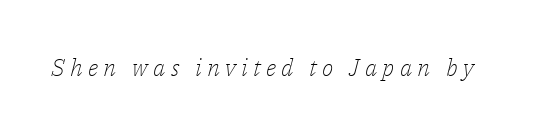
{"italic": "yes", "lean": "right", "slant_degrees": 14, "bold": "no", "underline": "no", "letter_spacing": "wide", "letter_spacing_em": 0.22, "glyph_px": 24}
